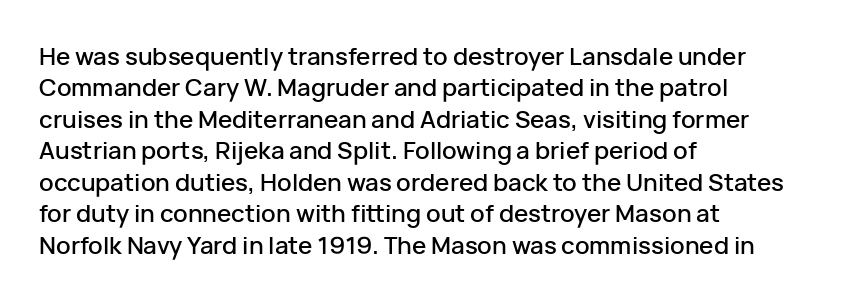
Here the glyphs are tracked normally, forming tight word shapes. Type without underlining. A roman cut, with each character standing at attention. A classic flush-left, rag-right setting is used for this passage.
